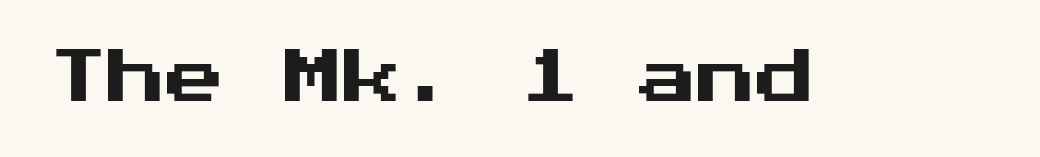
The image shows 59 px sans-serif type, upright; set normal letter spacing, not underlined; medium stroke contrast and a medium x-height.
